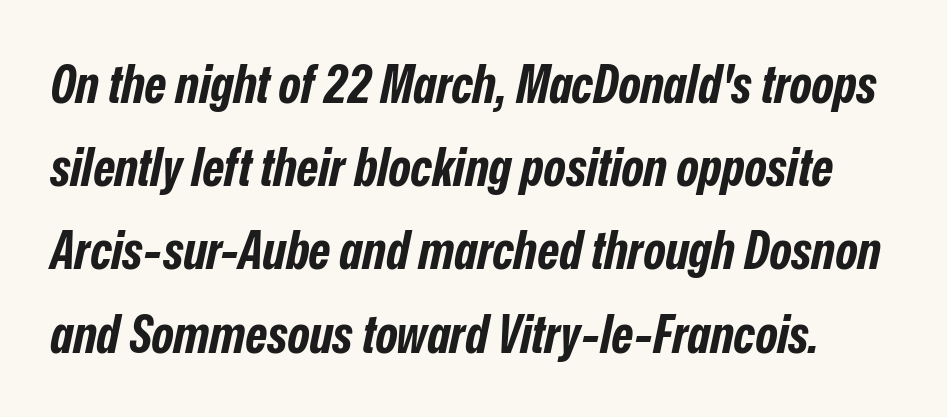
{"italic": "yes", "lean": "right", "slant_degrees": 12, "bold": "yes", "weight": "bold", "width": "condensed", "stroke_contrast": "low", "x_height": "medium", "monospaced": "no", "underline": "no", "line_spacing": "normal", "line_spacing_ratio": 1.57, "letter_spacing": "normal", "letter_spacing_em": 0.0, "glyph_px": 53}
